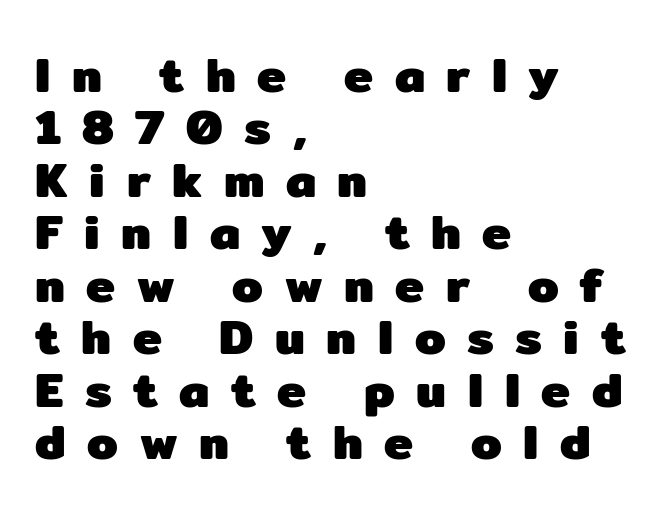
{"serif": "no", "italic": "no", "bold": "yes", "weight": "heavy", "width": "normal", "stroke_contrast": "low", "x_height": "medium", "monospaced": "no", "underline": "no", "align": "left", "line_spacing": "tight", "line_spacing_ratio": 1.07, "letter_spacing": "wide", "letter_spacing_em": 0.44, "glyph_px": 49}
